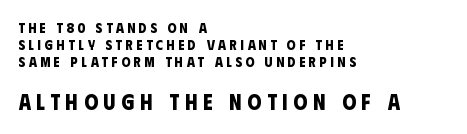
Q: Is the text bold? A: Yes.
Q: Is the text underlined? A: No.
Q: How is the paragraph aligned? A: Left-aligned.
Q: Is the spacing between letters normal or unusually wide? A: Unusually wide.
Q: Which block of text is set in a larger size, the first (top) or the second (bottom)? A: The second (bottom) one.
